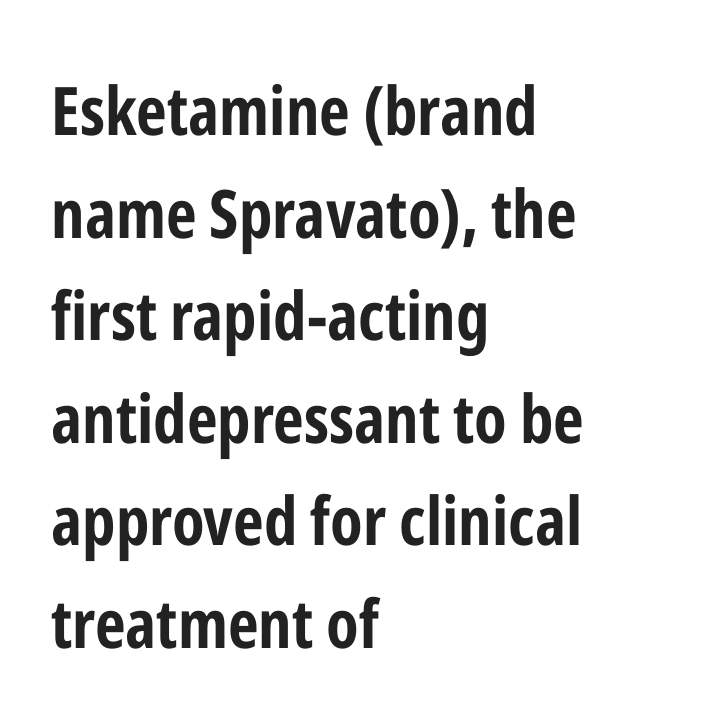
The gap between lines stays unmarked. Pretty heavy lettering here — definitely bold. This rendering employs a face without finishing strokes, i.e., a sans-serif. Tall strokes in this sample are plumb rather than angled.
